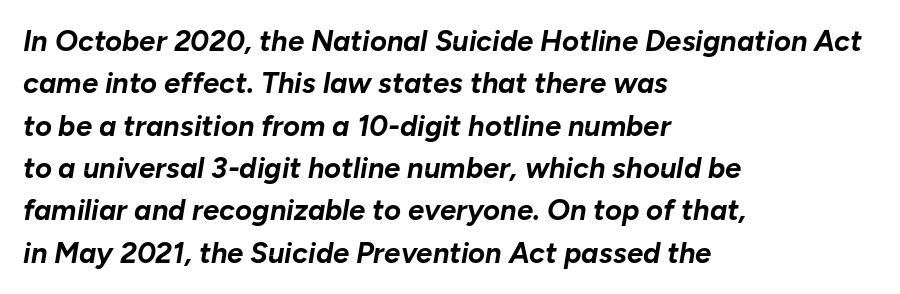
Q: Is the text bold? A: Yes.
Q: Is the text italic (slanted)? A: Yes, it leans right by about 10 degrees.
Q: Is the text underlined? A: No.
Q: How is the paragraph aligned? A: Left-aligned.
Q: Is the spacing between letters normal or unusually wide? A: Normal.
Q: Is the spacing between lines tight, normal or loose? A: Normal.
Q: Width (condensed, normal, or wide)? A: Normal.
Q: Stroke contrast? A: Low.
Q: x-height? A: Medium.
Q: Monospaced? A: No.
